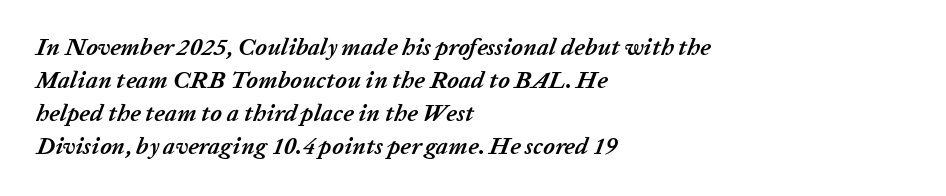
Q: Is the text bold? A: Yes.
Q: Is the text italic (slanted)? A: Yes, it leans right by about 20 degrees.
Q: Is the text underlined? A: No.
Q: How is the paragraph aligned? A: Left-aligned.
Q: Is the spacing between letters normal or unusually wide? A: Normal.
Q: Is the spacing between lines tight, normal or loose? A: Normal.
